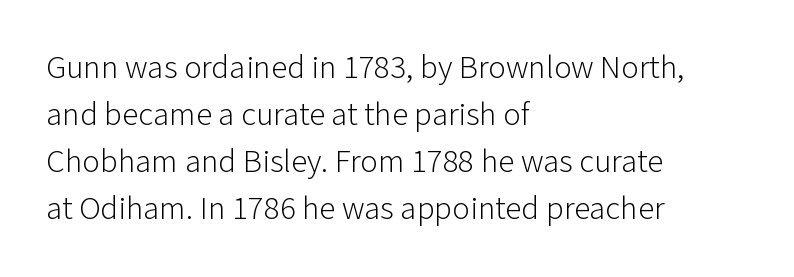
{"serif": "no", "italic": "no", "bold": "no", "weight": "light", "width": "normal", "stroke_contrast": "low", "x_height": "medium", "monospaced": "no", "underline": "no", "align": "left", "line_spacing": "normal", "line_spacing_ratio": 1.42, "letter_spacing": "normal", "letter_spacing_em": 0.0, "glyph_px": 33}
